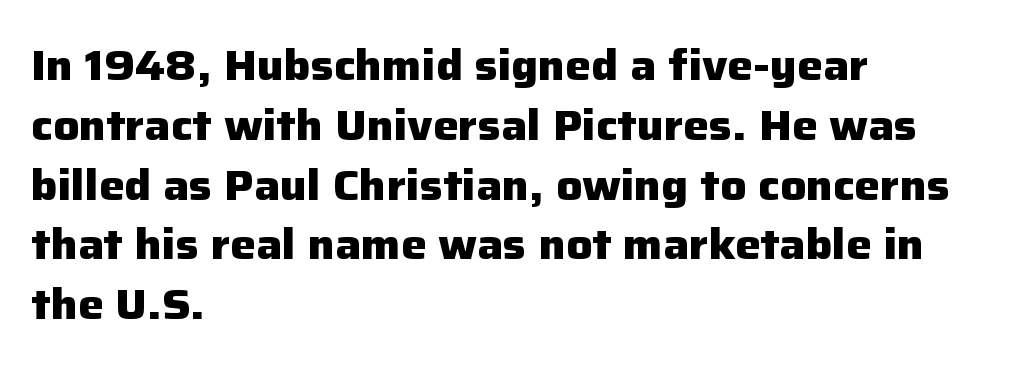
Q: Is the text bold? A: Yes.
Q: Is the text italic (slanted)? A: No, it is upright.
Q: Is the typeface a serif or a sans-serif typeface? A: Sans-serif.
Q: Is the text underlined? A: No.
Q: How is the paragraph aligned? A: Left-aligned.
Q: Is the spacing between letters normal or unusually wide? A: Normal.
Q: Is the spacing between lines tight, normal or loose? A: Normal.
Q: Width (condensed, normal, or wide)? A: Normal.
Q: Stroke contrast? A: Low.
Q: x-height? A: Medium.
Q: Monospaced? A: No.
